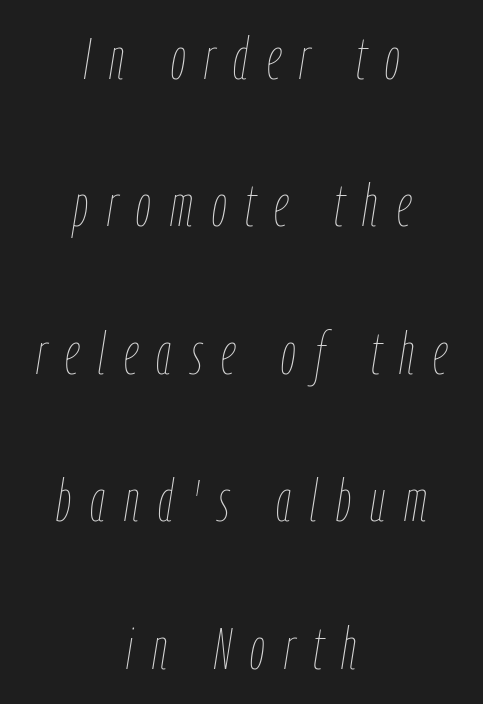
The image shows 59 px thin, condensed type, italic (leaning right); set centered, loose line spacing (2.5x), unusually wide letter spacing (+0.32 em), not underlined; low stroke contrast and a medium x-height.
